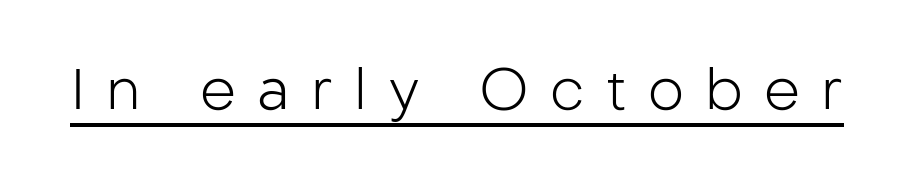
{"serif": "no", "italic": "no", "bold": "no", "weight": "light", "width": "normal", "stroke_contrast": "low", "x_height": "medium", "monospaced": "no", "underline": "yes", "letter_spacing": "wide", "letter_spacing_em": 0.37, "glyph_px": 57}
